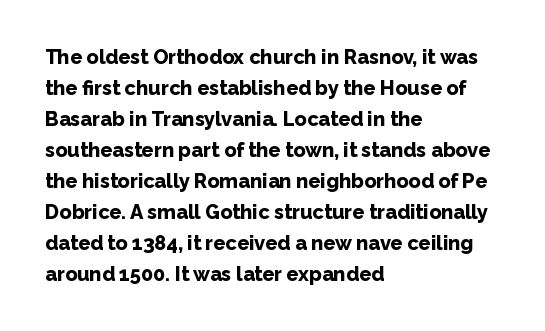
Q: Is the text bold? A: Yes.
Q: Is the text italic (slanted)? A: No, it is upright.
Q: Is the text underlined? A: No.
Q: How is the paragraph aligned? A: Left-aligned.
Q: Is the spacing between letters normal or unusually wide? A: Normal.
Q: Is the spacing between lines tight, normal or loose? A: Normal.
